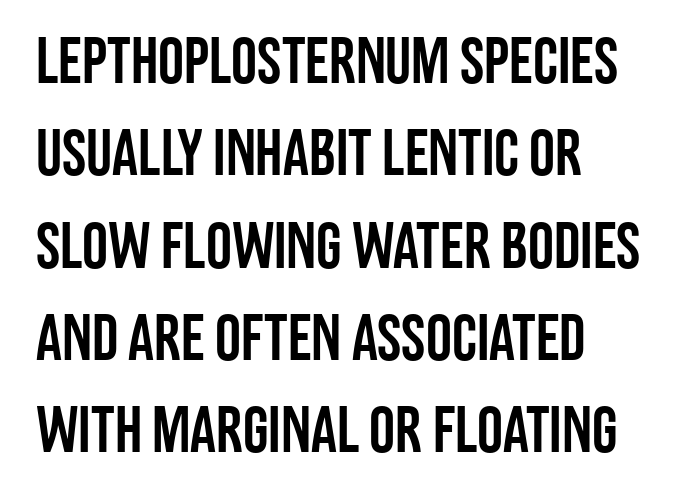
The image shows 65 px condensed sans-serif type, upright; set normal line spacing (1.42x), normal letter spacing, not underlined; low stroke contrast and a large x-height.
